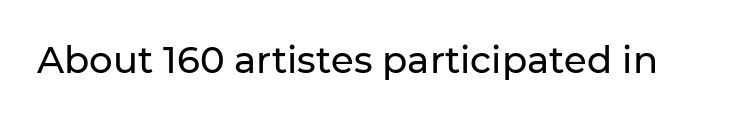
Q: Is the text italic (slanted)? A: No, it is upright.
Q: Is the typeface a serif or a sans-serif typeface? A: Sans-serif.
Q: Is the text underlined? A: No.
Q: Is the spacing between letters normal or unusually wide? A: Normal.
Q: Width (condensed, normal, or wide)? A: Normal.
Q: Stroke contrast? A: Low.
Q: x-height? A: Medium.
Q: Monospaced? A: No.
